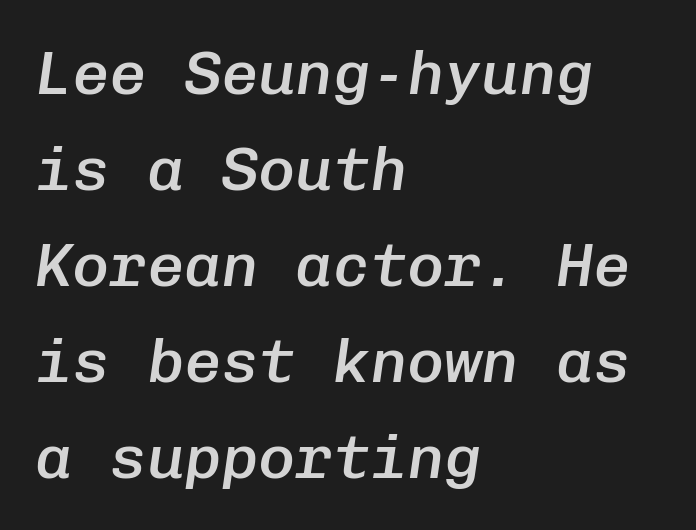
The image shows 62 px semibold type, italic (leaning right), monospaced; set left-aligned, normal line spacing (1.55x), normal letter spacing, not underlined; low stroke contrast and a medium x-height.
